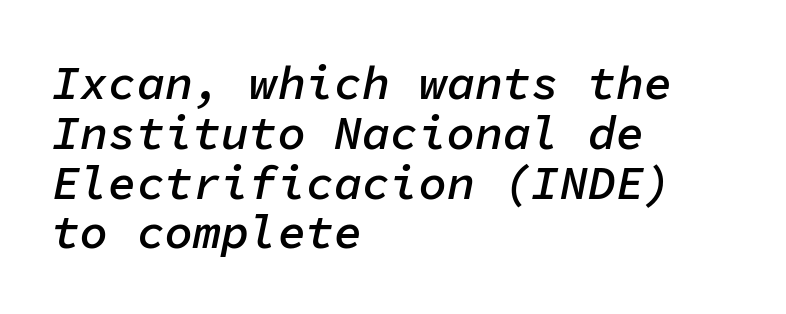
Q: Is the text bold? A: Semi-bold.
Q: Is the text italic (slanted)? A: Yes, it leans right by about 11 degrees.
Q: Is the text underlined? A: No.
Q: How is the paragraph aligned? A: Left-aligned.
Q: Is the spacing between letters normal or unusually wide? A: Normal.
Q: Is the spacing between lines tight, normal or loose? A: Tight.
Q: Width (condensed, normal, or wide)? A: Normal.
Q: Stroke contrast? A: Low.
Q: x-height? A: Medium.
Q: Monospaced? A: Yes.
